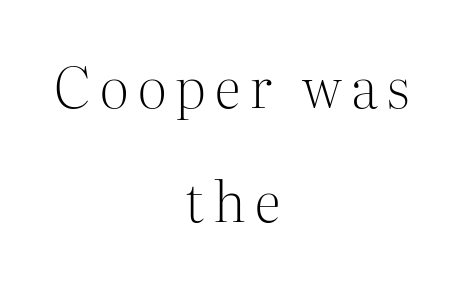
Quick note: interline space is abundant. The characters display serif detailing at their extremities. The lines in this sample share a center point and differ in where they start and stop. These lines are rendered in a variable-pitch font. Is this a heavy cut? Hardly; it is regular or lighter. Lines of text with bare space underneath.
